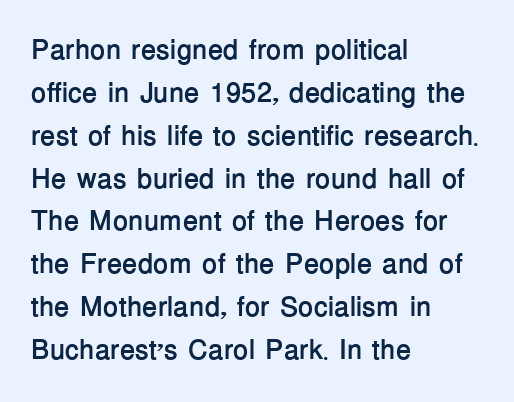
{"serif": "no", "italic": "no", "bold": "yes", "weight": "semibold", "width": "normal", "stroke_contrast": "low", "x_height": "medium", "monospaced": "no", "underline": "no", "align": "left", "line_spacing": "normal", "line_spacing_ratio": 1.53, "letter_spacing": "normal", "letter_spacing_em": 0.0, "glyph_px": 28}
